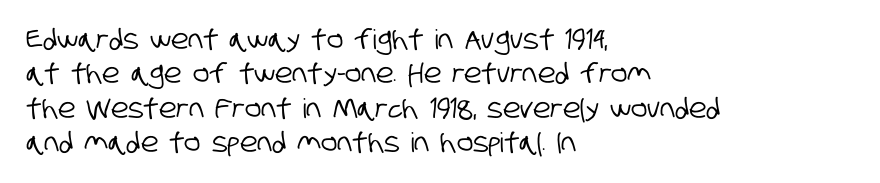
Any mark beneath the type? The region is blank. Horizontal bands of white between lines are of average thickness. The line texture is even and compact thanks to regular tracking. Every row of glyphs begins at an identical x-position on the left.
